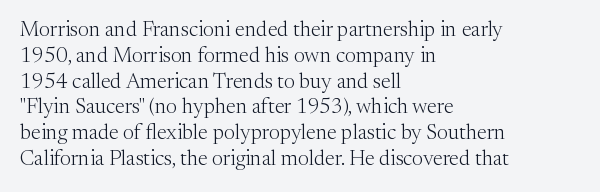
{"italic": "no", "bold": "no", "underline": "no", "align": "left", "line_spacing_ratio": 1.23, "letter_spacing": "normal", "letter_spacing_em": 0.0, "glyph_px": 21}
